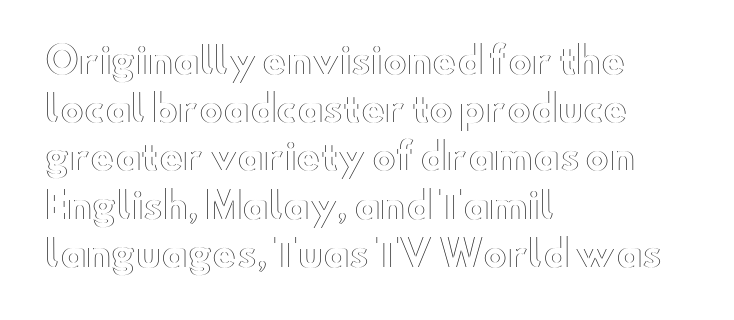
The image shows 36 px wide type, upright; set left-aligned, normal line spacing (1.34x), normal letter spacing, not underlined; a small x-height.
